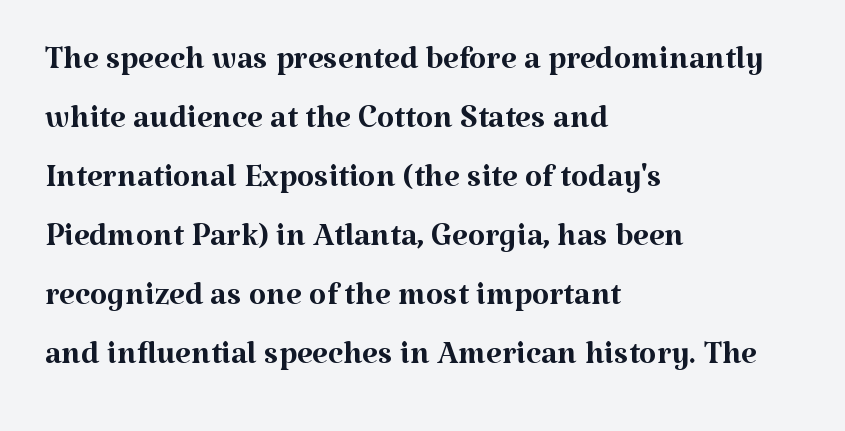
There is no visible air inserted between adjacent glyphs. The type sits square on the baseline with zero lean. Font category for this specimen: serif. A normal amount of white space separates one row of letters from the next. The area under the type is left untouched.
